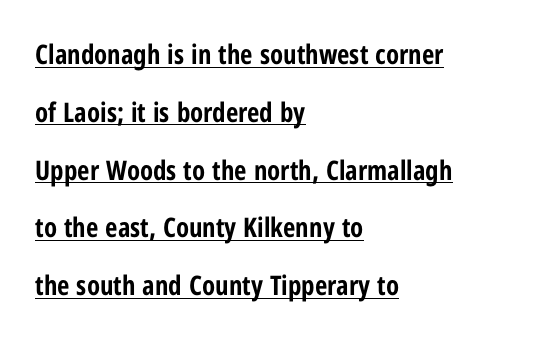
Q: Is the text bold? A: Yes.
Q: Is the text italic (slanted)? A: No, it is upright.
Q: Is the text underlined? A: Yes.
Q: How is the paragraph aligned? A: Left-aligned.
Q: Is the spacing between letters normal or unusually wide? A: Normal.
Q: Is the spacing between lines tight, normal or loose? A: Loose.
